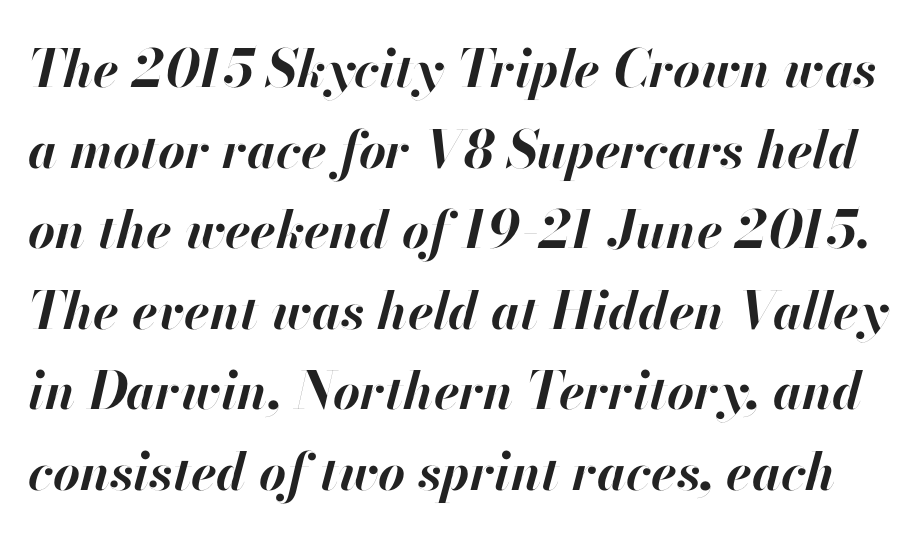
{"italic": "yes", "lean": "right", "slant_degrees": 13, "bold": "yes", "weight": "bold", "width": "normal", "stroke_contrast": "high", "x_height": "small", "monospaced": "no", "underline": "no", "line_spacing": "normal", "line_spacing_ratio": 1.55, "letter_spacing": "normal", "letter_spacing_em": 0.0, "glyph_px": 52}
